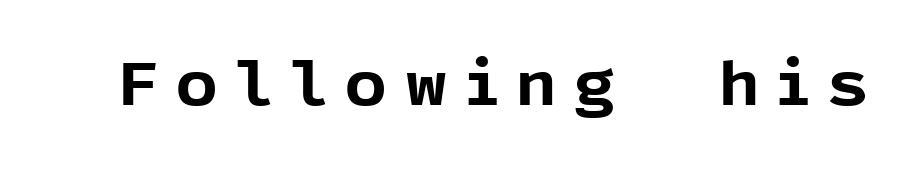
Q: Is the text bold? A: Yes.
Q: Is the text italic (slanted)? A: No, it is upright.
Q: Is the typeface a serif or a sans-serif typeface? A: Sans-serif.
Q: Is the text underlined? A: No.
Q: Is the spacing between letters normal or unusually wide? A: Unusually wide.
Q: Width (condensed, normal, or wide)? A: Normal.
Q: x-height? A: Medium.
Q: Monospaced? A: No.
